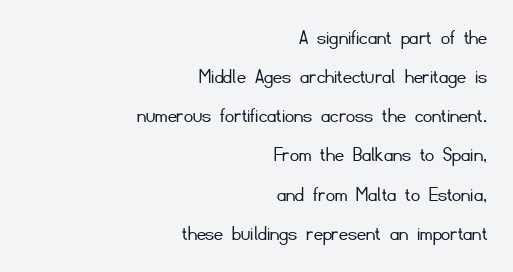
Each stroke keeps to a modest, everyday thickness or less. The foot of each line stays bare and open. The lines in this sample share a right terminus and differ only in where they begin. Designer's note — italics off, roman on. The face used here is rendered with its standard letterfit.
